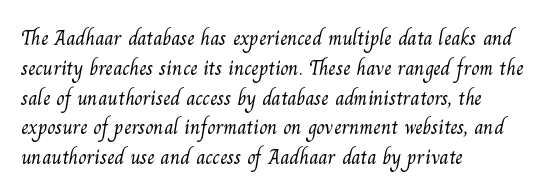
Q: Is the text bold? A: No.
Q: Is the text underlined? A: No.
Q: How is the paragraph aligned? A: Left-aligned.
Q: Is the spacing between letters normal or unusually wide? A: Normal.
Q: Is the spacing between lines tight, normal or loose? A: Normal.
